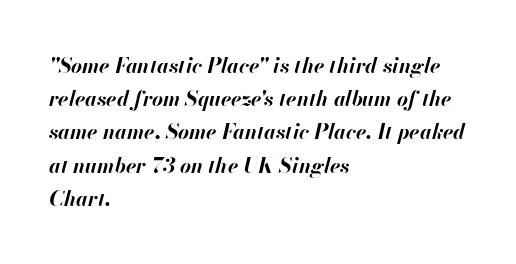
Q: Is the text bold? A: Yes.
Q: Is the text italic (slanted)? A: Yes, it leans right by about 13 degrees.
Q: Is the text underlined? A: No.
Q: How is the paragraph aligned? A: Left-aligned.
Q: Is the spacing between letters normal or unusually wide? A: Normal.
Q: Is the spacing between lines tight, normal or loose? A: Normal.
